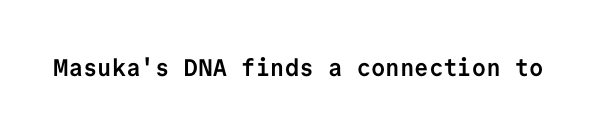
{"italic": "no", "bold": "yes", "underline": "no", "letter_spacing": "normal", "letter_spacing_em": 0.0, "glyph_px": 24}
